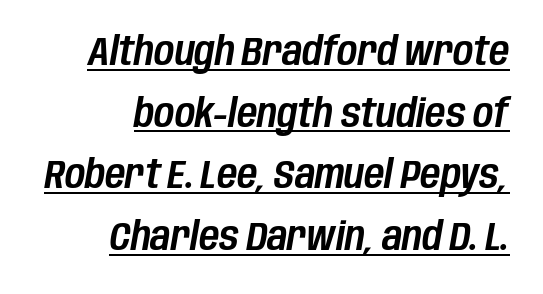
The lettering is marked with a stroke running underneath it. The type is set solid horizontally, with unmodified tracking. Looks like regular typesetting: each glyph gets only the width it needs. Leading: standard. Quick note: italic. The lines are quadded right.
